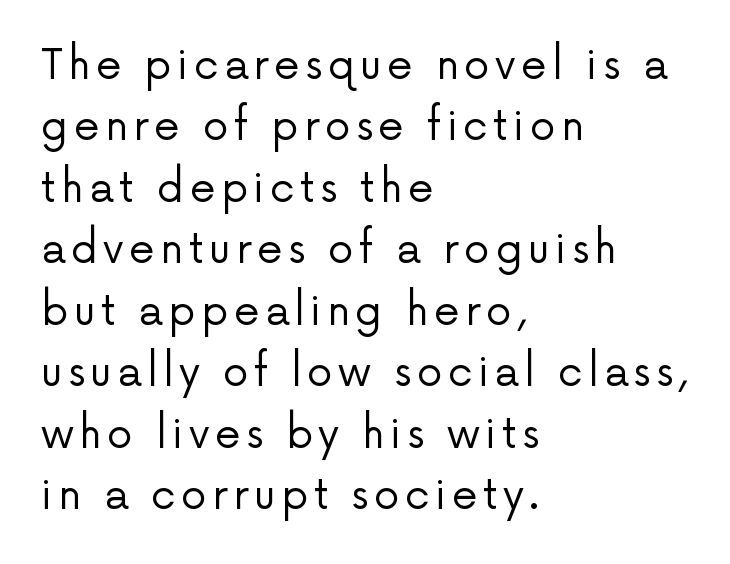
The image shows 41 px regular-weight sans-serif type, upright; set left-aligned, normal line spacing (1.5x), not underlined; low stroke contrast and a medium x-height.
